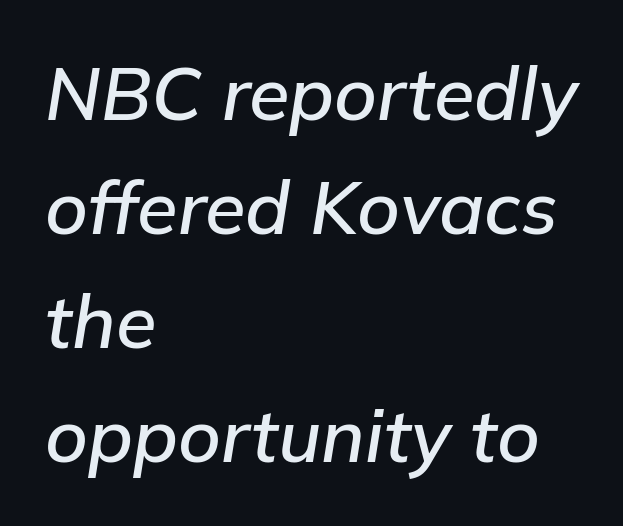
Q: Is the text italic (slanted)? A: Yes, it leans right by about 9 degrees.
Q: Is the text underlined? A: No.
Q: How is the paragraph aligned? A: Left-aligned.
Q: Is the spacing between letters normal or unusually wide? A: Normal.
Q: Is the spacing between lines tight, normal or loose? A: Normal.
Q: Width (condensed, normal, or wide)? A: Normal.
Q: Stroke contrast? A: Low.
Q: x-height? A: Medium.
Q: Monospaced? A: No.
